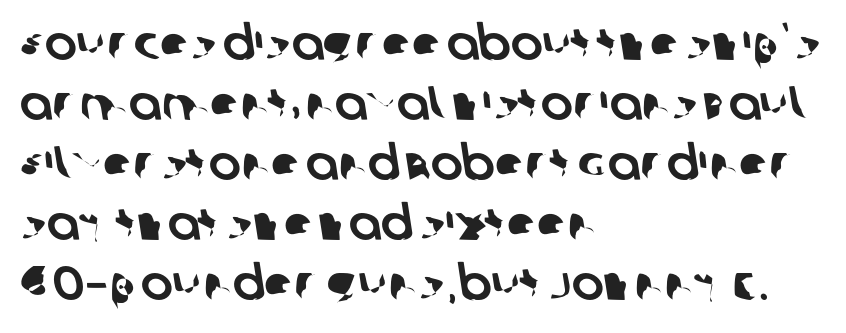
Q: Is the typeface a serif or a sans-serif typeface? A: Sans-serif.
Q: Is the text underlined? A: No.
Q: How is the paragraph aligned? A: Left-aligned.
Q: Is the spacing between letters normal or unusually wide? A: Normal.
Q: Is the spacing between lines tight, normal or loose? A: Normal.
Q: Width (condensed, normal, or wide)? A: Normal.
Q: Stroke contrast? A: Low.
Q: x-height? A: Large.
Q: Monospaced? A: No.
